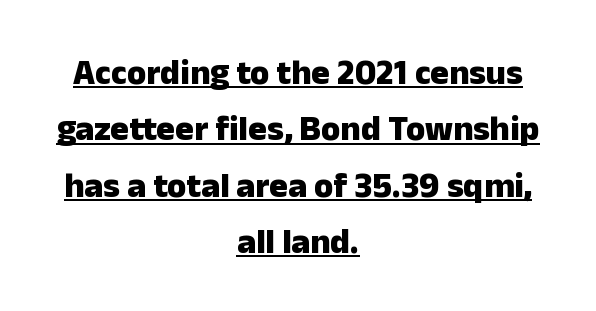
{"serif": "no", "italic": "no", "bold": "yes", "weight": "heavy", "width": "normal", "stroke_contrast": "low", "x_height": "medium", "monospaced": "no", "underline": "yes", "align": "center", "line_spacing": "normal", "line_spacing_ratio": 1.61, "letter_spacing": "normal", "letter_spacing_em": 0.0, "glyph_px": 35}
